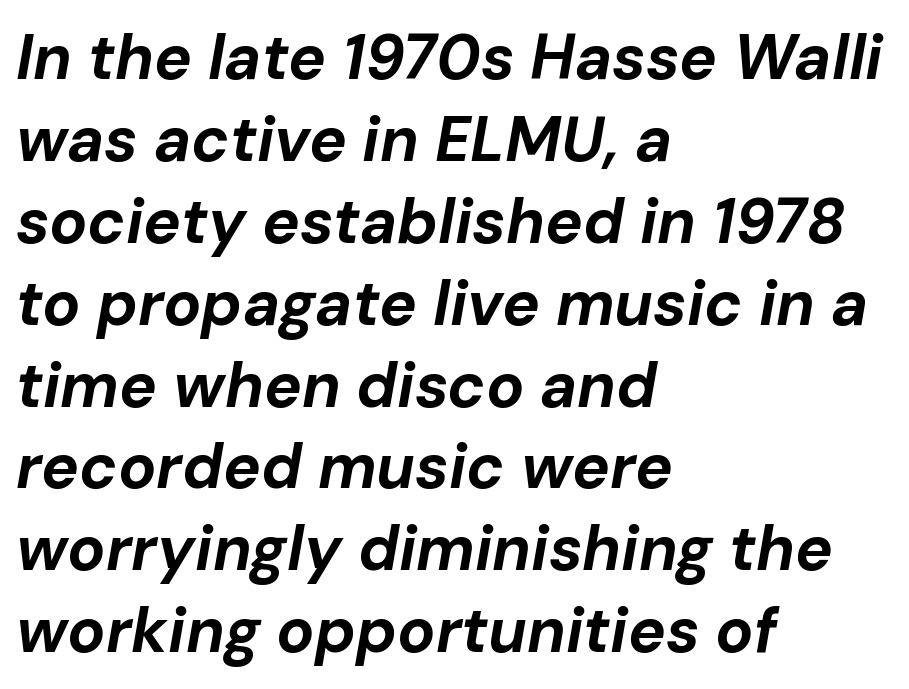
Q: Is the text bold? A: Yes.
Q: Is the text italic (slanted)? A: Yes, it leans right by about 10 degrees.
Q: Is the text underlined? A: No.
Q: How is the paragraph aligned? A: Left-aligned.
Q: Is the spacing between letters normal or unusually wide? A: Normal.
Q: Is the spacing between lines tight, normal or loose? A: Normal.
Q: Width (condensed, normal, or wide)? A: Normal.
Q: Stroke contrast? A: Low.
Q: x-height? A: Medium.
Q: Monospaced? A: No.
